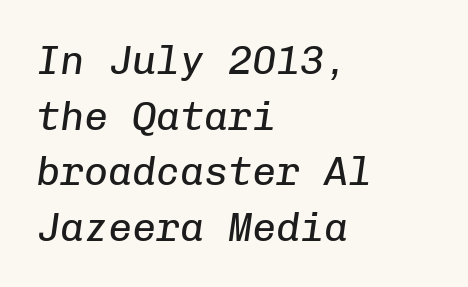
Q: Is the text bold? A: No.
Q: Is the text italic (slanted)? A: Yes, it leans right by about 8 degrees.
Q: Is the text underlined? A: No.
Q: How is the paragraph aligned? A: Left-aligned.
Q: Is the spacing between letters normal or unusually wide? A: Normal.
Q: Is the spacing between lines tight, normal or loose? A: Normal.
Q: Width (condensed, normal, or wide)? A: Normal.
Q: Stroke contrast? A: Low.
Q: x-height? A: Medium.
Q: Monospaced? A: Yes.
